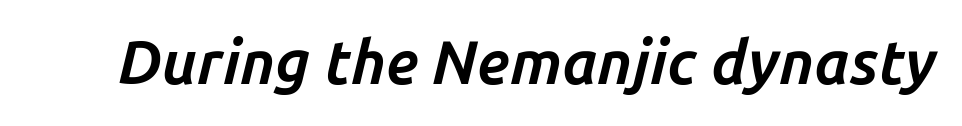
Q: Is the text bold? A: Yes.
Q: Is the text italic (slanted)? A: Yes, it leans right by about 14 degrees.
Q: Is the text underlined? A: No.
Q: Is the spacing between letters normal or unusually wide? A: Normal.
Q: Width (condensed, normal, or wide)? A: Normal.
Q: Stroke contrast? A: Low.
Q: x-height? A: Medium.
Q: Monospaced? A: No.
